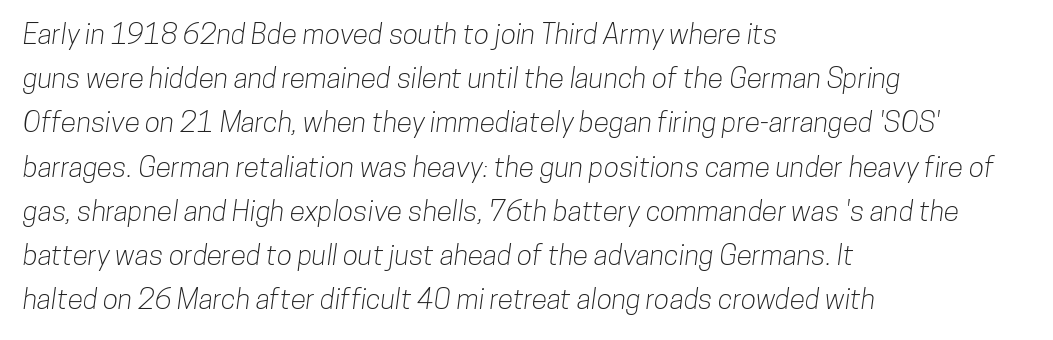
Q: Is the typeface a serif or a sans-serif typeface? A: Sans-serif.
Q: Is the text underlined? A: No.
Q: How is the paragraph aligned? A: Left-aligned.
Q: Is the spacing between letters normal or unusually wide? A: Normal.
Q: Is the spacing between lines tight, normal or loose? A: Normal.
Q: Width (condensed, normal, or wide)? A: Condensed.
Q: Stroke contrast? A: Low.
Q: x-height? A: Medium.
Q: Monospaced? A: No.
